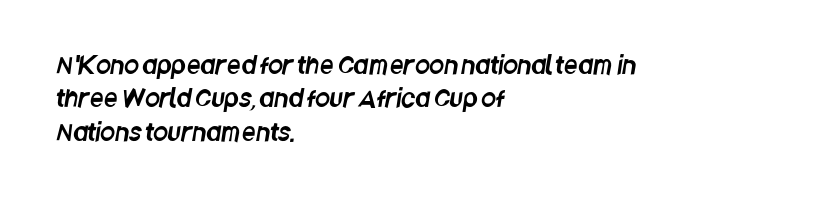
{"underline": "no", "align": "left", "line_spacing": "normal", "line_spacing_ratio": 1.39, "letter_spacing": "normal", "letter_spacing_em": 0.0, "glyph_px": 24}
